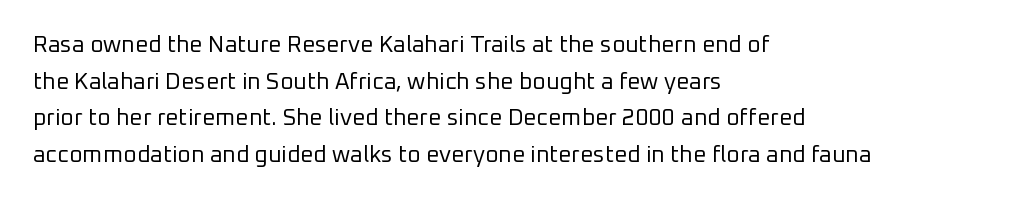
Notice how descenders clear the ascenders below comfortably — that's standard leading. Heft: none added — not bold. Posture: upright roman. The tracking reads as untouched default to a designer's eye. If you drew a ruler down the left edge, every line would touch it.
